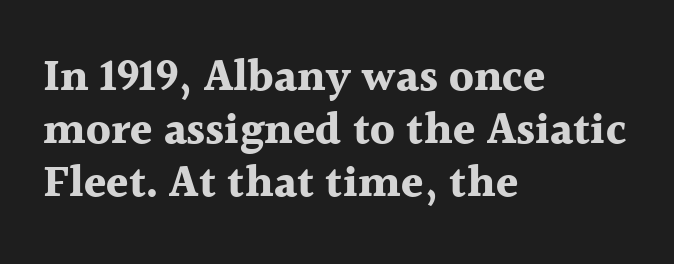
Look at the bottom of the vertical strokes: they flare into serifs here. Teacher's note: observe the even left margin — that is flush-left alignment. The specimen reads as upright at a glance. Characters follow at the spacing the type designer built in. The passage shown is typed in a proportional face where columns would drift. The passage shown is not underscored anywhere.
